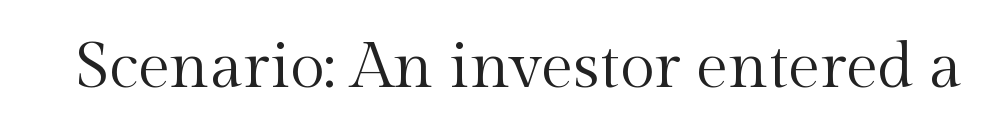
{"serif": "yes", "italic": "no", "bold": "no", "weight": "regular", "width": "normal", "x_height": "medium", "monospaced": "no", "underline": "no", "letter_spacing": "normal", "letter_spacing_em": 0.0, "glyph_px": 64}
